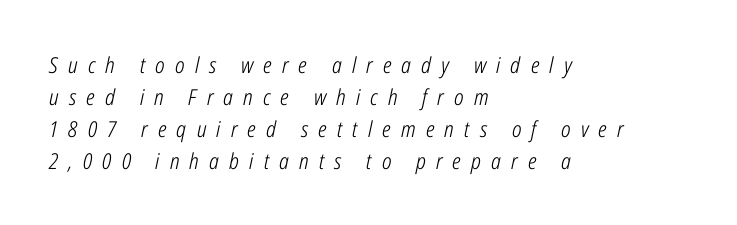
{"italic": "yes", "lean": "right", "slant_degrees": 12, "bold": "no", "underline": "no", "align": "left", "line_spacing": "normal", "line_spacing_ratio": 1.45, "letter_spacing": "wide", "letter_spacing_em": 0.46, "glyph_px": 22}
